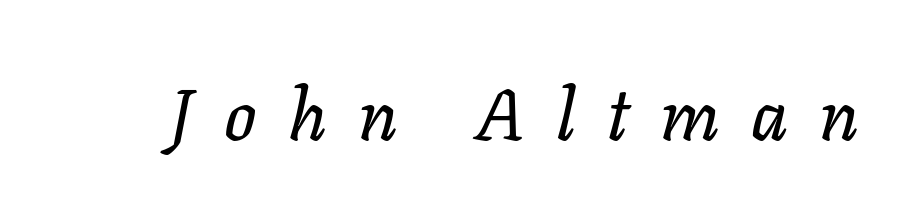
Q: Is the text italic (slanted)? A: Yes, it leans right by about 11 degrees.
Q: Is the text underlined? A: No.
Q: Is the spacing between letters normal or unusually wide? A: Unusually wide.
Q: Width (condensed, normal, or wide)? A: Normal.
Q: Stroke contrast? A: Low.
Q: x-height? A: Medium.
Q: Monospaced? A: No.
